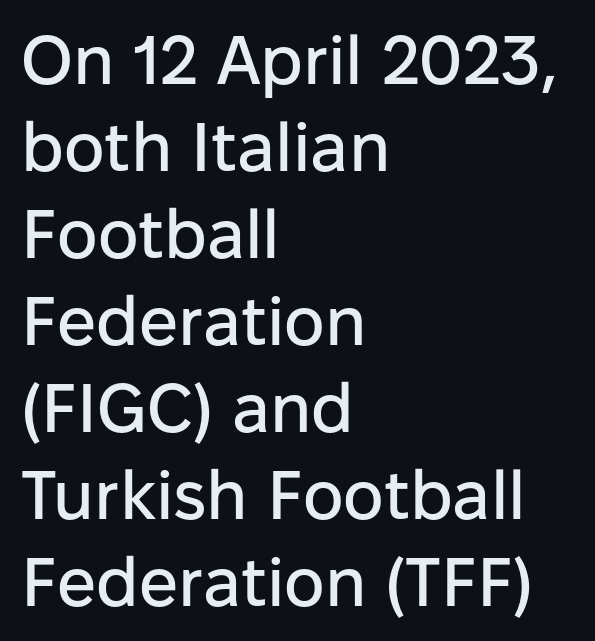
Q: Is the text italic (slanted)? A: No, it is upright.
Q: Is the typeface a serif or a sans-serif typeface? A: Sans-serif.
Q: Is the text underlined? A: No.
Q: How is the paragraph aligned? A: Left-aligned.
Q: Is the spacing between letters normal or unusually wide? A: Normal.
Q: Is the spacing between lines tight, normal or loose? A: Normal.
Q: Width (condensed, normal, or wide)? A: Normal.
Q: Stroke contrast? A: Low.
Q: x-height? A: Medium.
Q: Monospaced? A: No.
